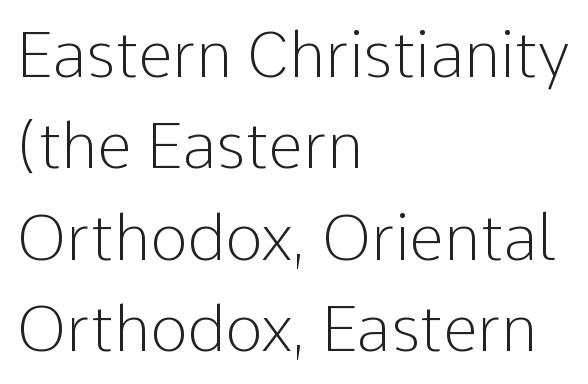
{"serif": "no", "italic": "no", "bold": "no", "weight": "light", "width": "normal", "stroke_contrast": "low", "x_height": "medium", "monospaced": "no", "underline": "no", "align": "left", "line_spacing": "normal", "line_spacing_ratio": 1.45, "letter_spacing": "normal", "letter_spacing_em": 0.0, "glyph_px": 63}
